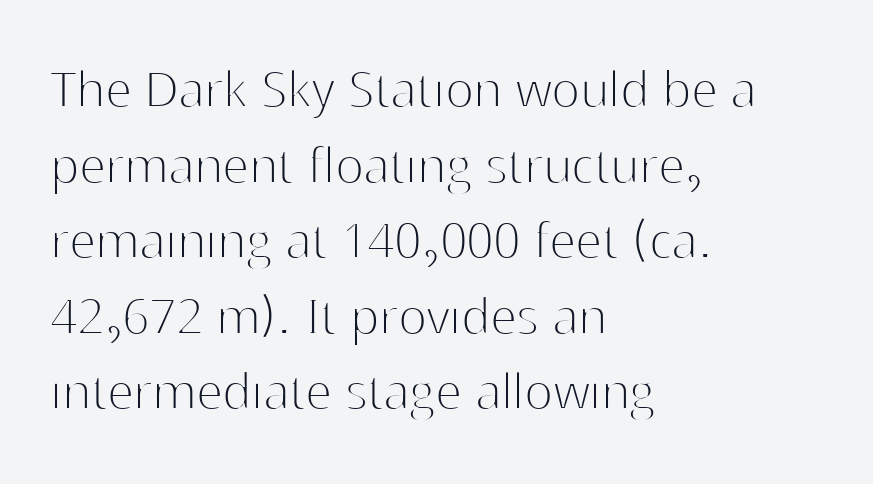
Q: Is the text bold? A: No.
Q: Is the text italic (slanted)? A: No, it is upright.
Q: Is the typeface a serif or a sans-serif typeface? A: Sans-serif.
Q: Is the text underlined? A: No.
Q: How is the paragraph aligned? A: Left-aligned.
Q: Is the spacing between letters normal or unusually wide? A: Normal.
Q: Is the spacing between lines tight, normal or loose? A: Normal.
Q: Width (condensed, normal, or wide)? A: Normal.
Q: Stroke contrast? A: High.
Q: x-height? A: Medium.
Q: Monospaced? A: No.
